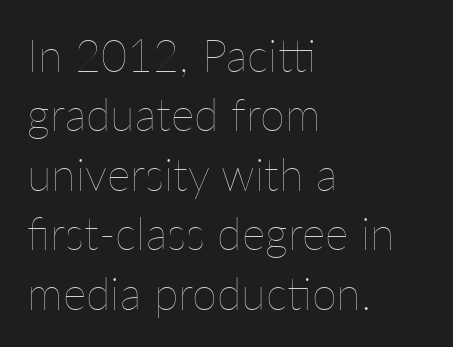
The image shows 45 px thin type, upright; set left-aligned, normal line spacing (1.32x), normal letter spacing, not underlined; low stroke contrast and a medium x-height.
